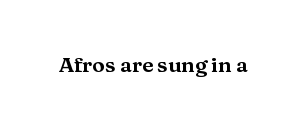
Q: Is the text italic (slanted)? A: No, it is upright.
Q: Is the text underlined? A: No.
Q: Is the spacing between letters normal or unusually wide? A: Normal.
